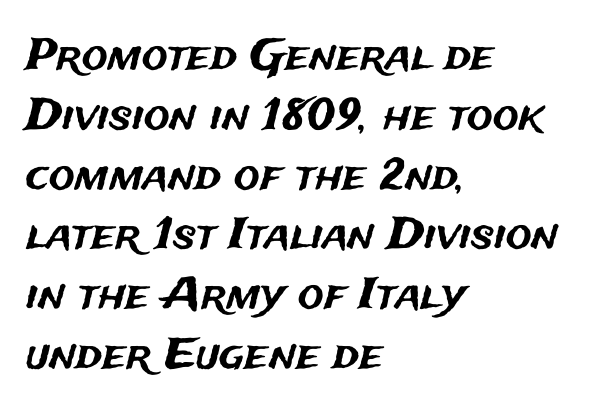
{"serif": "no", "width": "normal", "stroke_contrast": "medium", "x_height": "medium", "monospaced": "no", "underline": "no", "align": "left", "line_spacing": "normal", "line_spacing_ratio": 1.39, "letter_spacing": "normal", "letter_spacing_em": 0.0, "glyph_px": 43}
